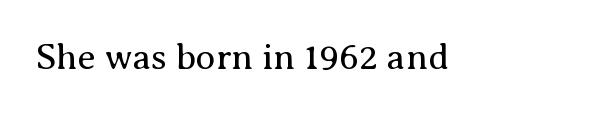
Q: Is the text bold? A: No.
Q: Is the text italic (slanted)? A: No, it is upright.
Q: Is the typeface a serif or a sans-serif typeface? A: Serif.
Q: Is the text underlined? A: No.
Q: Is the spacing between letters normal or unusually wide? A: Normal.
Q: Width (condensed, normal, or wide)? A: Normal.
Q: Stroke contrast? A: Medium.
Q: x-height? A: Medium.
Q: Monospaced? A: No.
